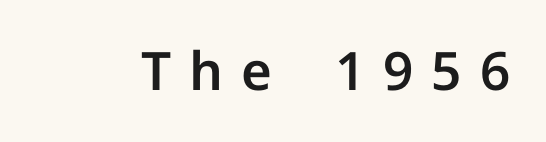
In terms of letterspacing, this is a distinctly airy, spread setting. Stroke terminals: plain, sans-serif. Ordinary non-slanted type is in use. Underlining? Definitely not there.
